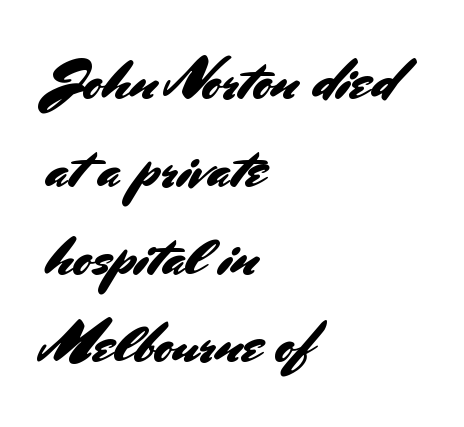
Q: Is the text italic (slanted)? A: Yes.
Q: Is the typeface a serif or a sans-serif typeface? A: Sans-serif.
Q: Is the text underlined? A: No.
Q: How is the paragraph aligned? A: Left-aligned.
Q: Is the spacing between letters normal or unusually wide? A: Normal.
Q: Is the spacing between lines tight, normal or loose? A: Normal.
Q: Width (condensed, normal, or wide)? A: Normal.
Q: Stroke contrast? A: Medium.
Q: x-height? A: Small.
Q: Monospaced? A: No.
